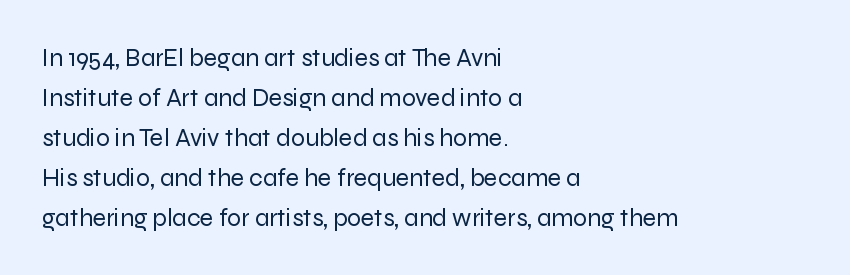
The area under the type is left untouched. A typesetter would mark this as roman, not italic. What's the leading like? Ordinary, nothing unusual. A typesetter would call this zero additional tracking. Which margin do the lines hug? The left one — the right edge is uneven. The cut favours lightness, reaching ordinary text weight at its darkest.
